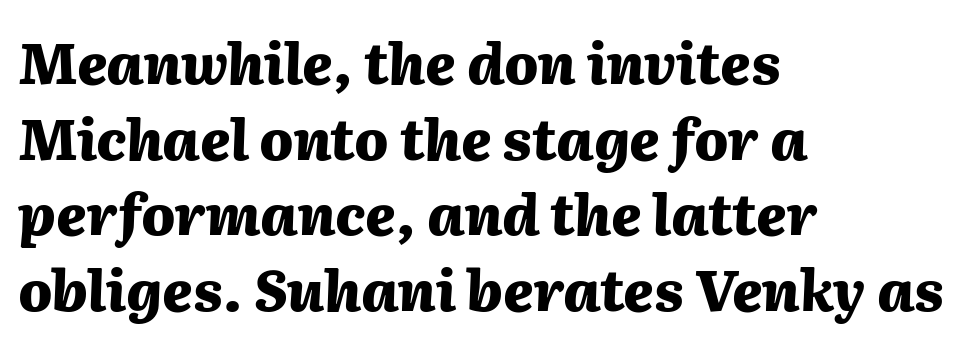
{"italic": "yes", "lean": "right", "slant_degrees": 2, "bold": "yes", "weight": "heavy", "width": "normal", "stroke_contrast": "medium", "x_height": "medium", "monospaced": "no", "underline": "no", "align": "left", "line_spacing": "normal", "line_spacing_ratio": 1.35, "letter_spacing": "normal", "letter_spacing_em": 0.0, "glyph_px": 56}
